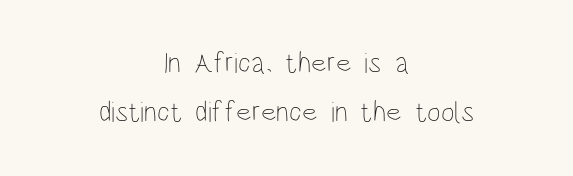
Q: Is the text bold? A: No.
Q: Is the text italic (slanted)? A: No, it is upright.
Q: Is the text underlined? A: No.
Q: How is the paragraph aligned? A: Centered.
Q: Is the spacing between letters normal or unusually wide? A: Normal.
Q: Is the spacing between lines tight, normal or loose? A: Normal.
Q: Width (condensed, normal, or wide)? A: Condensed.
Q: Stroke contrast? A: Low.
Q: x-height? A: Large.
Q: Monospaced? A: No.
